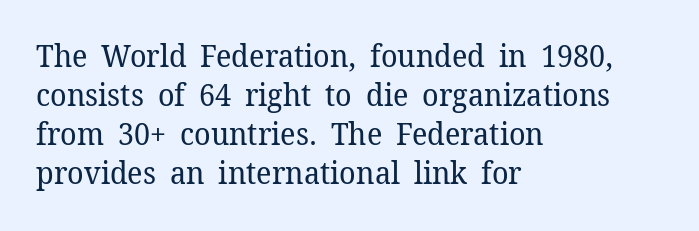
Q: Is the text bold? A: No.
Q: Is the text italic (slanted)? A: No, it is upright.
Q: Is the typeface a serif or a sans-serif typeface? A: Serif.
Q: Is the text underlined? A: No.
Q: How is the paragraph aligned? A: Left-aligned.
Q: Is the spacing between letters normal or unusually wide? A: Normal.
Q: Is the spacing between lines tight, normal or loose? A: Normal.
Q: Width (condensed, normal, or wide)? A: Normal.
Q: Stroke contrast? A: Low.
Q: x-height? A: Medium.
Q: Monospaced? A: No.
